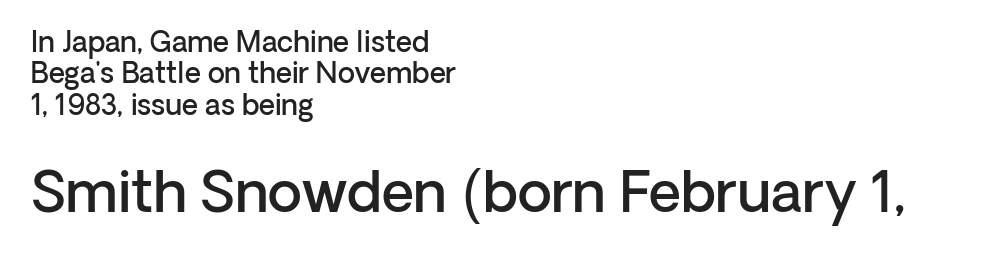
Posture: straight, roman, zero tilt. Check under the words: just untouched page. This sample is left-justified, so line endings fall wherever the words run out. The face used here is proportionally spaced, like ordinary book or web type. Short note: letters normally spaced. Baseline-to-baseline distance is barely more than the letter height.
